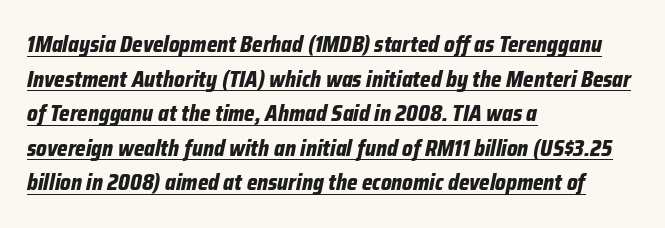
The image shows 22 px bold type, italic (leaning right); set left-aligned, normal line spacing (1.57x), normal letter spacing, underlined.
